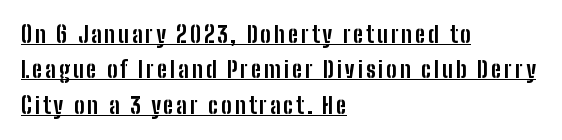
Q: Is the text bold? A: Yes.
Q: Is the text italic (slanted)? A: No, it is upright.
Q: Is the text underlined? A: Yes.
Q: How is the paragraph aligned? A: Left-aligned.
Q: Is the spacing between lines tight, normal or loose? A: Normal.
